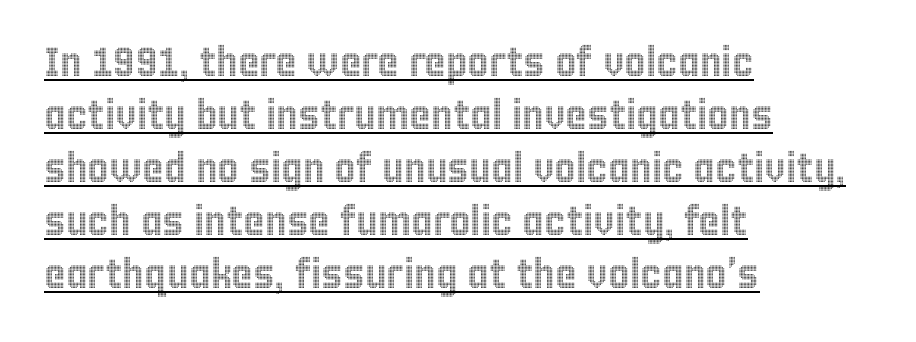
Q: Is the text italic (slanted)? A: No, it is upright.
Q: Is the text underlined? A: Yes.
Q: How is the paragraph aligned? A: Left-aligned.
Q: Is the spacing between letters normal or unusually wide? A: Normal.
Q: Is the spacing between lines tight, normal or loose? A: Normal.
Q: Width (condensed, normal, or wide)? A: Condensed.
Q: x-height? A: Large.
Q: Monospaced? A: No.
